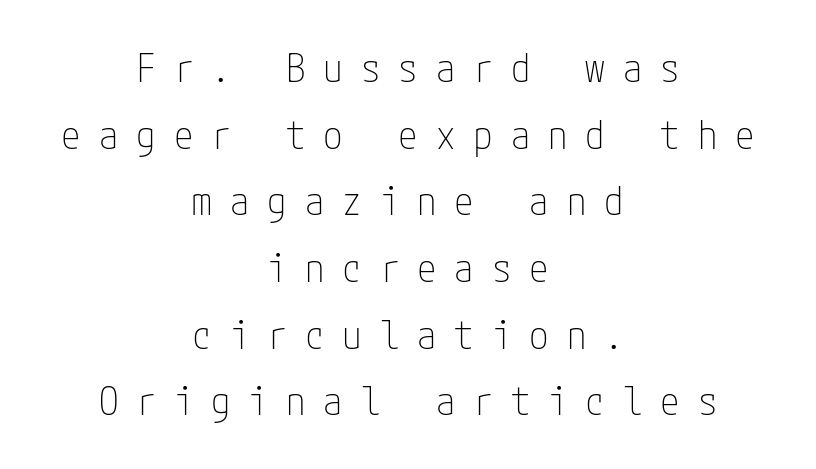
{"serif": "no", "italic": "no", "bold": "no", "weight": "thin", "width": "condensed", "stroke_contrast": "low", "x_height": "medium", "underline": "no", "align": "center", "line_spacing_ratio": 1.71, "letter_spacing": "wide", "letter_spacing_em": 0.46, "glyph_px": 39}
